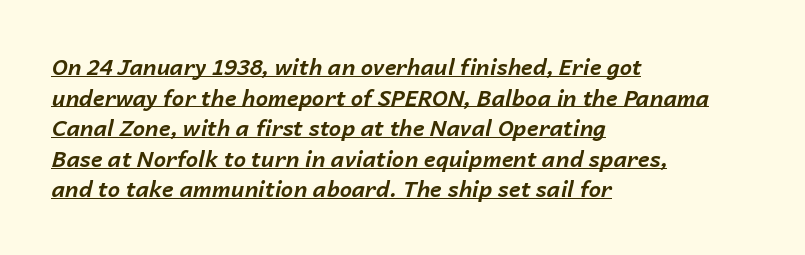
{"italic": "yes", "lean": "right", "slant_degrees": 14, "bold": "yes", "underline": "yes", "align": "left", "line_spacing": "normal", "line_spacing_ratio": 1.39, "letter_spacing": "normal", "letter_spacing_em": 0.0, "glyph_px": 22}
